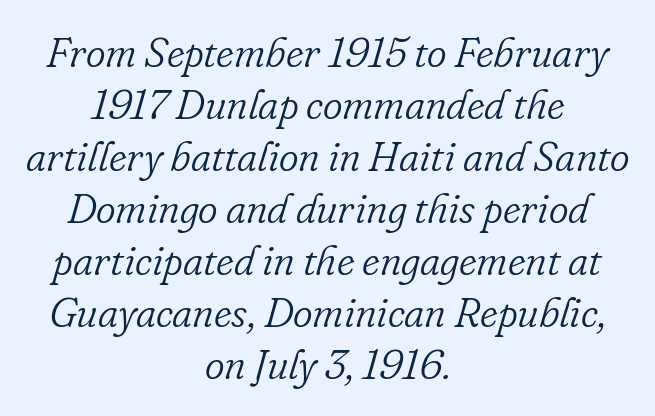
Looking at the ascenders, they clearly lean. Casual observation: everything's sitting right in the middle. The letters carry serifs — small finishing strokes at the ends of their stems. The letters advance in unequal steps, a hallmark of proportional type. The letterforms sit shoulder to shoulder at normal distance.
